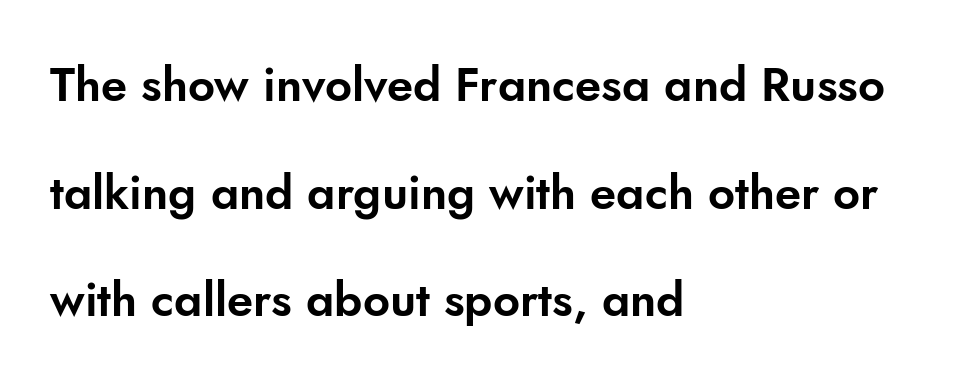
{"serif": "no", "italic": "no", "width": "normal", "stroke_contrast": "low", "x_height": "small", "monospaced": "no", "underline": "no", "align": "left", "line_spacing": "loose", "line_spacing_ratio": 2.29, "letter_spacing": "normal", "letter_spacing_em": 0.0, "glyph_px": 47}
